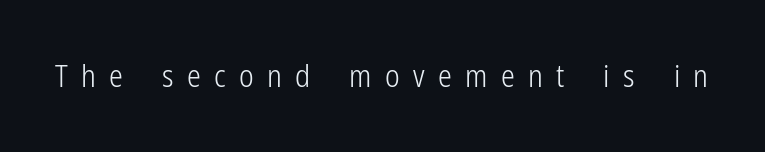
Letter spacing: wide. Style check: upright. Note the varied advance widths — an 'i' is clearly narrower than an 'm'. Decoration check: the copy has no underline. This is sans-serif lettering, the kind often seen on screens and signage. No extra ink here — the face is not bold.
